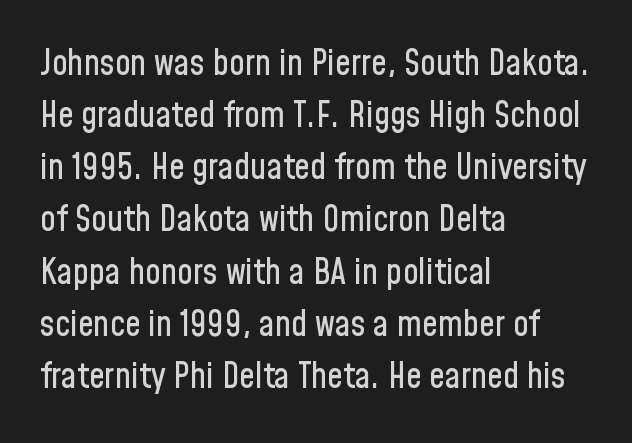
{"serif": "no", "italic": "no", "width": "condensed", "stroke_contrast": "low", "x_height": "medium", "monospaced": "no", "underline": "no", "align": "left", "line_spacing": "normal", "line_spacing_ratio": 1.49, "letter_spacing": "normal", "letter_spacing_em": 0.0, "glyph_px": 35}
